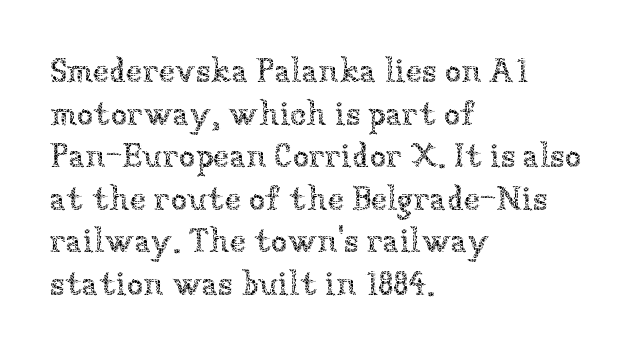
The image shows 33 px thin type, upright; set left-aligned, normal line spacing (1.29x), normal letter spacing, not underlined; low stroke contrast and a medium x-height.
